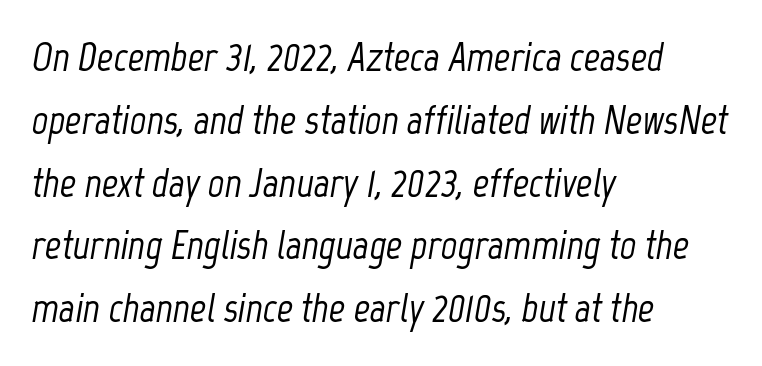
There is no visible air inserted between adjacent glyphs. The typesetter chose a ragged-right arrangement here. The letters advance in unequal steps, a hallmark of proportional type. Italic: yes, the glyphs are oblique. Normally led — the rows are evenly, conventionally spaced. Glance below the letters and you will spot only blank space.
